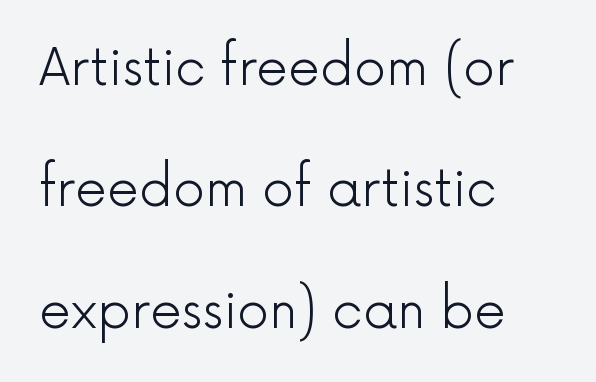
The image shows 50 px light sans-serif type, upright; set left-aligned, loose line spacing (2.43x), normal letter spacing, not underlined; a medium x-height.
